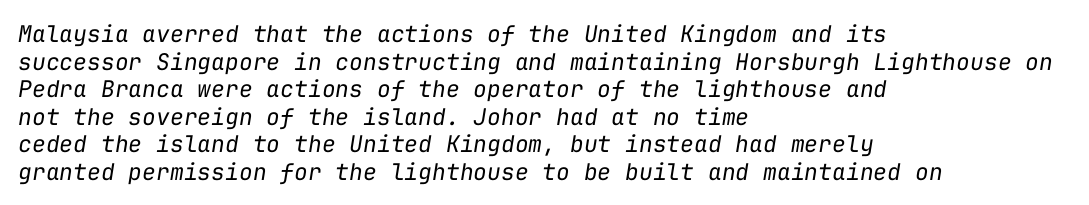
Q: Is the text bold? A: No.
Q: Is the text italic (slanted)? A: Yes, it leans right by about 9 degrees.
Q: Is the text underlined? A: No.
Q: How is the paragraph aligned? A: Left-aligned.
Q: Is the spacing between letters normal or unusually wide? A: Normal.
